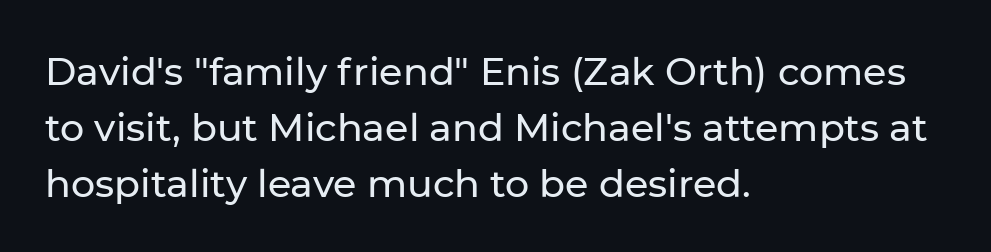
Q: Is the text italic (slanted)? A: No, it is upright.
Q: Is the typeface a serif or a sans-serif typeface? A: Sans-serif.
Q: Is the text underlined? A: No.
Q: How is the paragraph aligned? A: Left-aligned.
Q: Is the spacing between letters normal or unusually wide? A: Normal.
Q: Is the spacing between lines tight, normal or loose? A: Normal.
Q: Width (condensed, normal, or wide)? A: Normal.
Q: Stroke contrast? A: Low.
Q: x-height? A: Medium.
Q: Monospaced? A: No.
